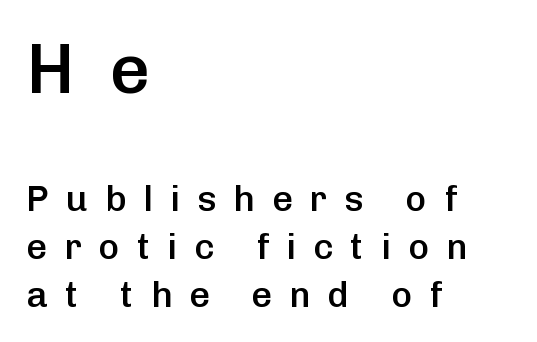
The image shows 71 px semibold sans-serif type, upright; set left-aligned, normal line spacing (1.33x), unusually wide letter spacing (+0.47 em), not underlined; the first (top) block is 1.97x larger; low stroke contrast and a medium x-height.
